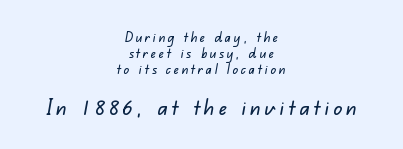
Q: Is the text underlined? A: No.
Q: How is the paragraph aligned? A: Centered.
Q: Is the spacing between lines tight, normal or loose? A: Tight.
Q: Which block of text is set in a larger size, the first (top) or the second (bottom)? A: The second (bottom) one.
